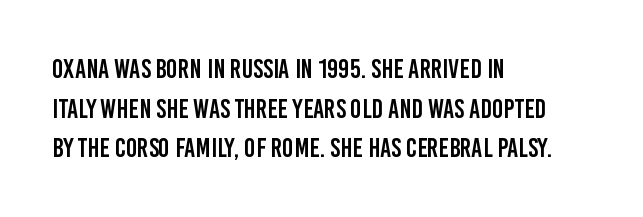
{"italic": "no", "underline": "no", "align": "left", "line_spacing": "normal", "line_spacing_ratio": 1.47, "letter_spacing": "normal", "letter_spacing_em": 0.0, "glyph_px": 27}
